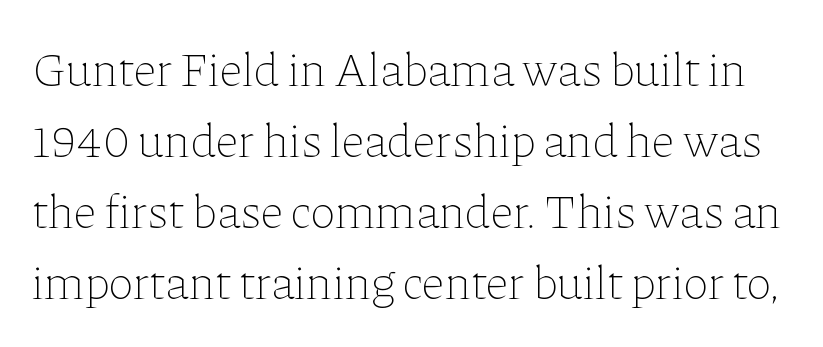
The image shows 48 px thin type, upright; set normal line spacing (1.48x), normal letter spacing, not underlined; low stroke contrast and a medium x-height.
